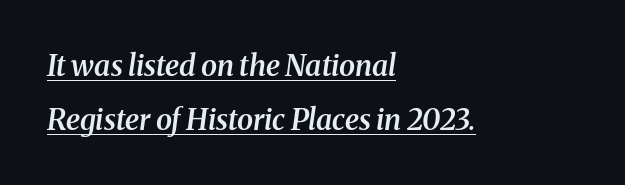
This rendering uses left alignment, leaving the right contour irregular. Emphasis-style slanted type is in use. Beneath each row of characters lies a ruled line. Here the designer chose a conventional face with non-uniform glyph widths. Each word holds together tightly as a unit, with standard inter-letter gaps.
